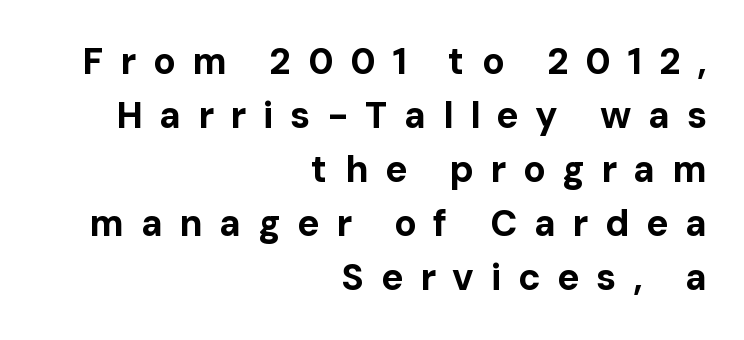
In terms of letterspacing, this is a distinctly airy, spread setting. The face used here is a sans, in the tradition of grotesques and geometrics. How would I describe the line gaps? Plain and ordinary. All the whitespace from short lines collects on the left. Posture: upright roman.
